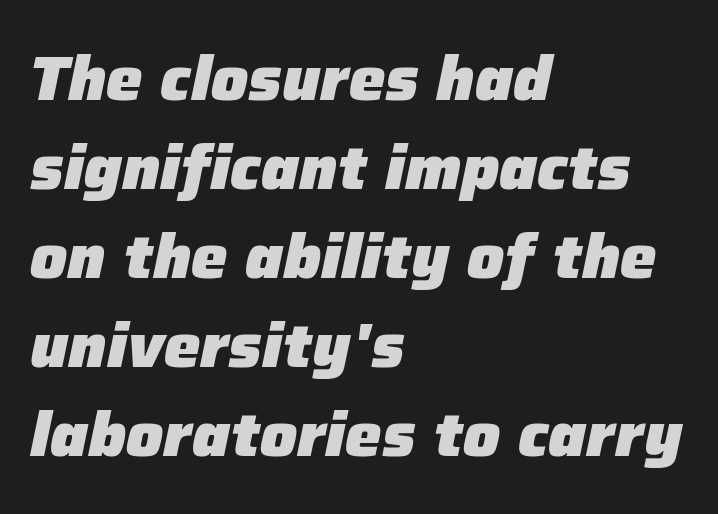
Compared with typical paragraphs, the rows here are spaced about the same. The font is running at its bold setting. Glance below the letters and you will spot only blank space. Varying glyph widths throughout — classic text-font behaviour. Quick note: italic.
